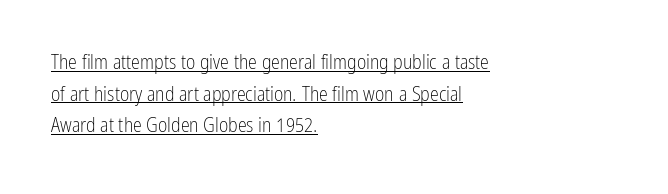
Q: Is the text bold? A: No.
Q: Is the text italic (slanted)? A: No, it is upright.
Q: Is the text underlined? A: Yes.
Q: How is the paragraph aligned? A: Left-aligned.
Q: Is the spacing between letters normal or unusually wide? A: Normal.
Q: Is the spacing between lines tight, normal or loose? A: Normal.
